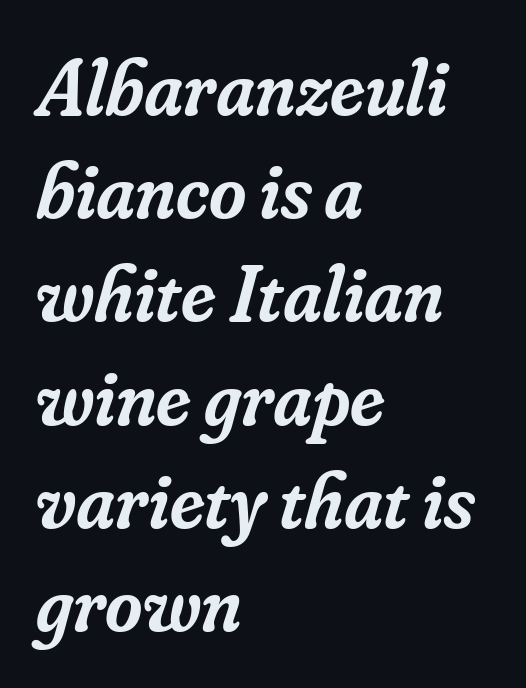
Q: Is the text bold? A: Semi-bold.
Q: Is the text italic (slanted)? A: Yes, it leans right by about 16 degrees.
Q: Is the typeface a serif or a sans-serif typeface? A: Serif.
Q: Is the text underlined? A: No.
Q: How is the paragraph aligned? A: Left-aligned.
Q: Is the spacing between letters normal or unusually wide? A: Normal.
Q: Is the spacing between lines tight, normal or loose? A: Normal.
Q: Width (condensed, normal, or wide)? A: Normal.
Q: Stroke contrast? A: Low.
Q: x-height? A: Small.
Q: Monospaced? A: No.
